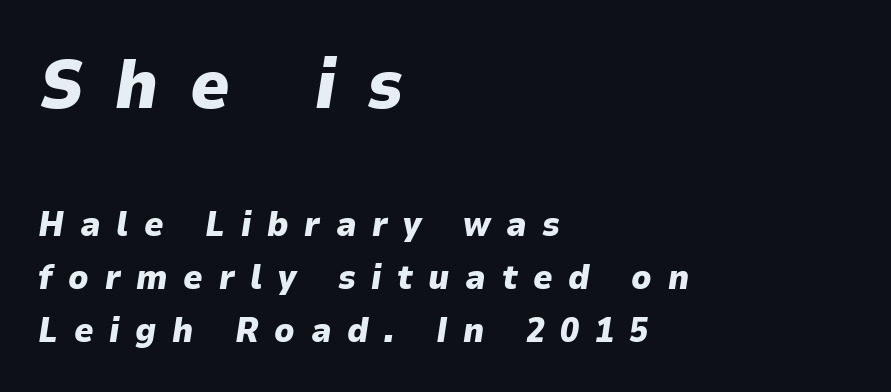
The image shows 69 px heavy type, italic (leaning right); set left-aligned, normal line spacing (1.56x), unusually wide letter spacing (+0.46 em), not underlined; the first (top) block is 2.03x larger; low stroke contrast and a medium x-height.
